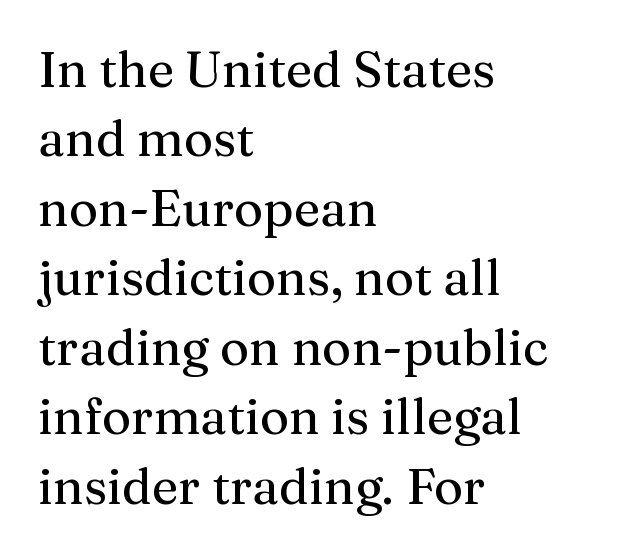
Observe the serifs anchoring each vertical stroke in this sample. The rendering uses a moderate line-height, typical for paragraphs. Is there any slant? The stems are plumb. Only glyphs here, with clear space below each row.
